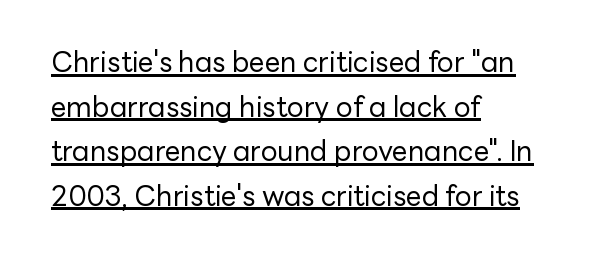
Q: Is the text bold? A: No.
Q: Is the text italic (slanted)? A: No, it is upright.
Q: Is the typeface a serif or a sans-serif typeface? A: Sans-serif.
Q: Is the text underlined? A: Yes.
Q: How is the paragraph aligned? A: Left-aligned.
Q: Is the spacing between letters normal or unusually wide? A: Normal.
Q: Is the spacing between lines tight, normal or loose? A: Normal.
Q: Width (condensed, normal, or wide)? A: Normal.
Q: Stroke contrast? A: Low.
Q: x-height? A: Medium.
Q: Monospaced? A: No.
